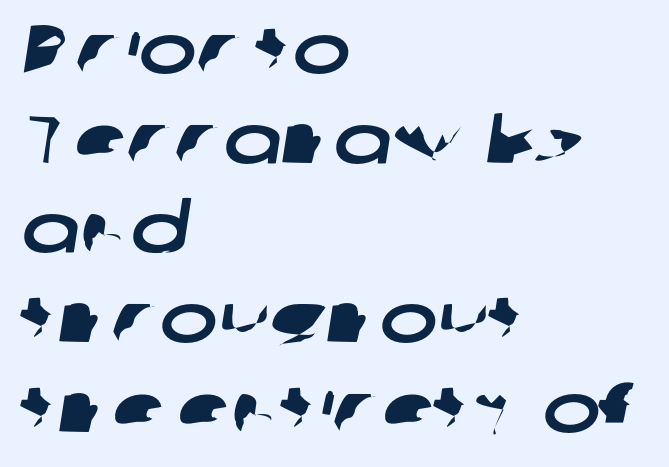
Character widths vary here, with narrow letters taking less room than wide ones. Horizontal bands of white between lines are of average thickness. The tracking reads as untouched default to a designer's eye. Horizontal alignment here is leftward, the default for most running prose. Grotesque or geometric, the face here clearly has no serifs.
